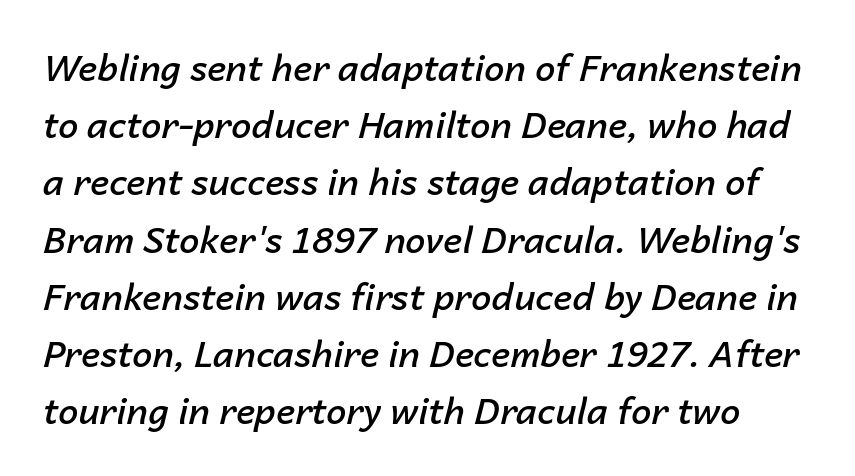
{"italic": "yes", "lean": "right", "slant_degrees": 14, "bold": "semi", "weight": "semibold", "width": "normal", "stroke_contrast": "low", "x_height": "medium", "monospaced": "no", "underline": "no", "line_spacing": "normal", "line_spacing_ratio": 1.59, "letter_spacing": "normal", "letter_spacing_em": 0.0, "glyph_px": 36}
